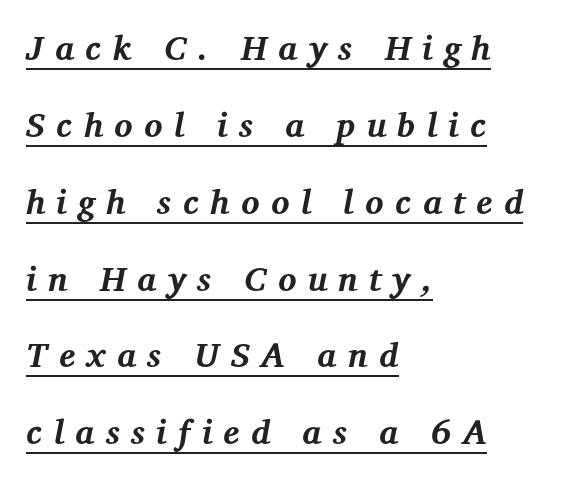
Q: Is the text bold? A: Yes.
Q: Is the text italic (slanted)? A: Yes, it leans right by about 12 degrees.
Q: Is the typeface a serif or a sans-serif typeface? A: Serif.
Q: Is the text underlined? A: Yes.
Q: How is the paragraph aligned? A: Left-aligned.
Q: Is the spacing between letters normal or unusually wide? A: Unusually wide.
Q: Is the spacing between lines tight, normal or loose? A: Loose.
Q: Width (condensed, normal, or wide)? A: Normal.
Q: Stroke contrast? A: Medium.
Q: x-height? A: Medium.
Q: Monospaced? A: No.
